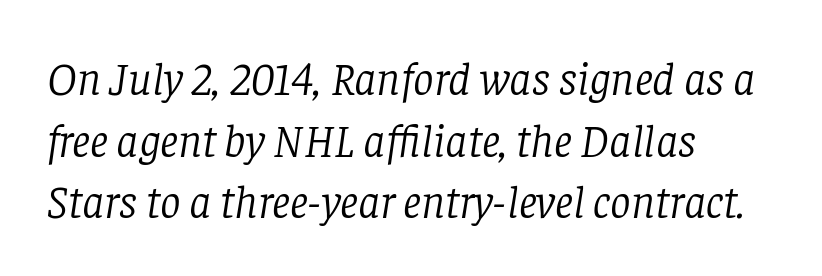
The image shows 46 px light serif type, italic (leaning right); set left-aligned, normal line spacing (1.34x), normal letter spacing, not underlined; low stroke contrast and a large x-height.
